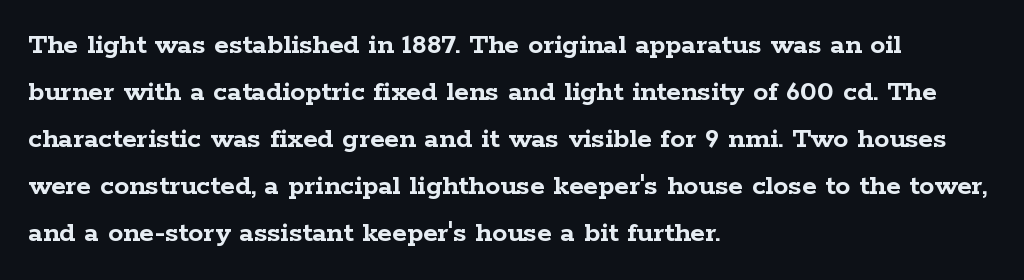
The image shows 30 px semibold, wide serif type, upright; set left-aligned, normal line spacing (1.57x), normal letter spacing, not underlined; low stroke contrast and a medium x-height.
